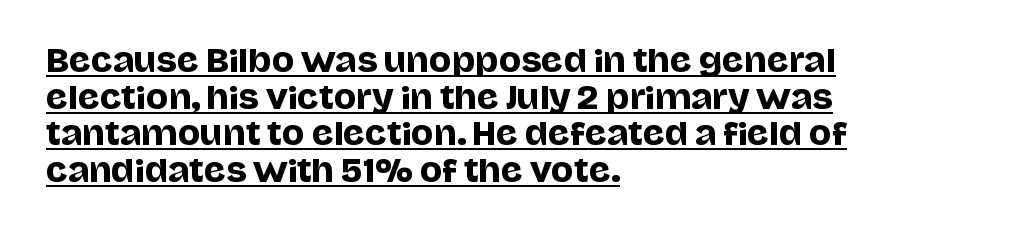
{"serif": "no", "italic": "no", "width": "normal", "stroke_contrast": "low", "x_height": "large", "monospaced": "no", "underline": "yes", "align": "left", "line_spacing_ratio": 1.22, "letter_spacing": "normal", "letter_spacing_em": 0.0, "glyph_px": 30}
